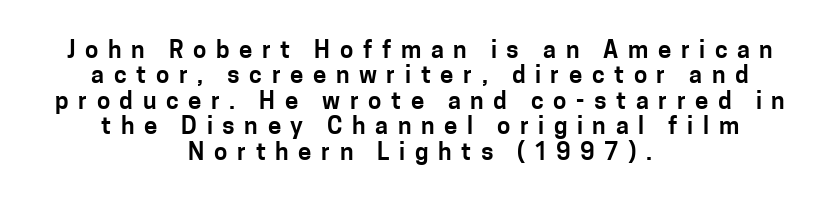
Q: Is the text italic (slanted)? A: No, it is upright.
Q: Is the text underlined? A: No.
Q: How is the paragraph aligned? A: Centered.
Q: Is the spacing between letters normal or unusually wide? A: Unusually wide.
Q: Is the spacing between lines tight, normal or loose? A: Tight.
